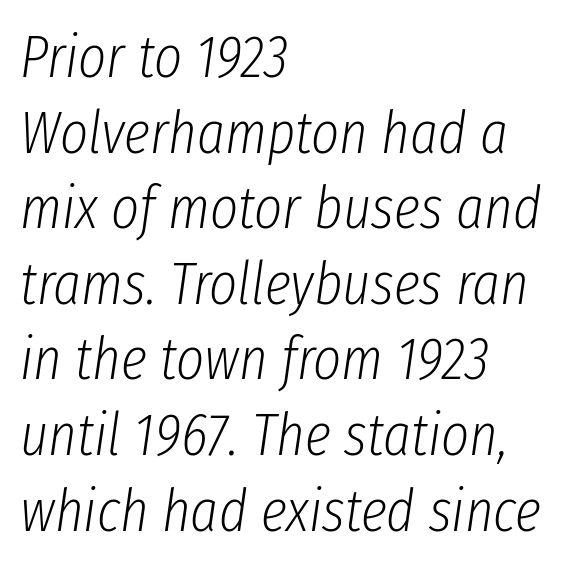
{"italic": "yes", "lean": "right", "slant_degrees": 8, "bold": "no", "weight": "light", "width": "condensed", "stroke_contrast": "low", "x_height": "medium", "monospaced": "no", "underline": "no", "align": "left", "line_spacing": "normal", "line_spacing_ratio": 1.26, "letter_spacing": "normal", "letter_spacing_em": 0.0, "glyph_px": 60}
